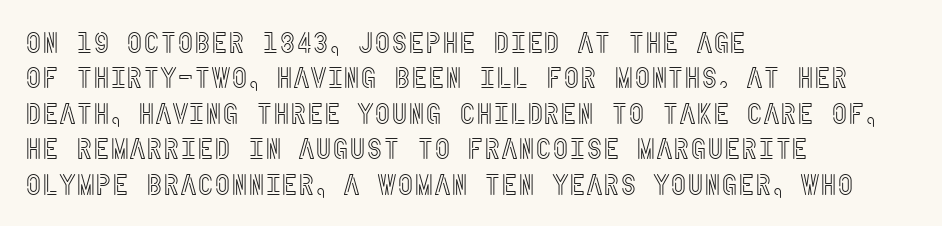
Q: Is the text italic (slanted)? A: No, it is upright.
Q: Is the text underlined? A: No.
Q: How is the paragraph aligned? A: Left-aligned.
Q: Is the spacing between letters normal or unusually wide? A: Normal.
Q: Width (condensed, normal, or wide)? A: Condensed.
Q: x-height? A: Large.
